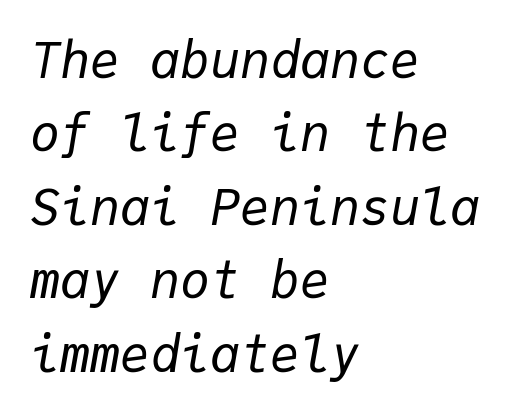
The image shows 50 px regular-weight type, italic (leaning right), monospaced; set left-aligned, normal line spacing (1.47x), normal letter spacing, not underlined; low stroke contrast and a medium x-height.
